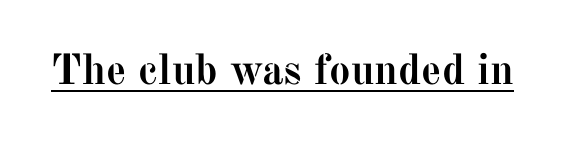
{"serif": "yes", "italic": "no", "bold": "yes", "weight": "semibold", "width": "normal", "stroke_contrast": "medium", "x_height": "medium", "monospaced": "no", "underline": "yes", "letter_spacing": "normal", "letter_spacing_em": 0.0, "glyph_px": 43}
